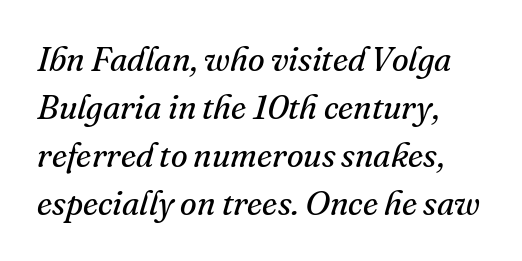
{"serif": "yes", "italic": "yes", "lean": "right", "slant_degrees": 16, "bold": "no", "weight": "regular", "width": "normal", "stroke_contrast": "medium", "x_height": "small", "monospaced": "no", "underline": "no", "align": "left", "line_spacing": "normal", "line_spacing_ratio": 1.41, "letter_spacing": "normal", "letter_spacing_em": 0.0, "glyph_px": 34}
